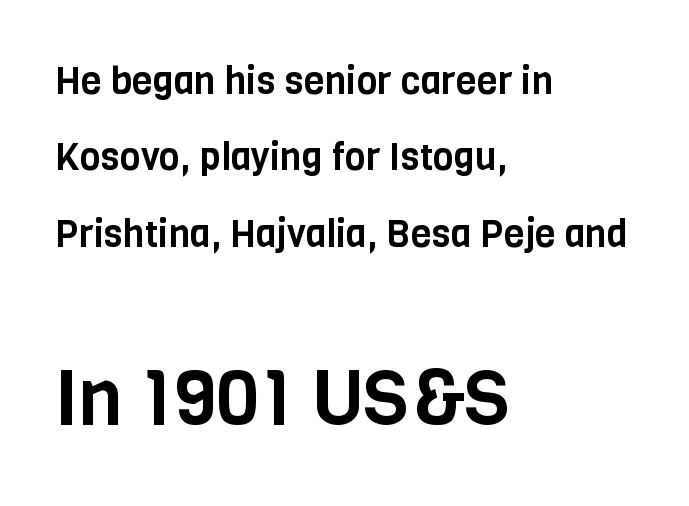
Q: Is the text italic (slanted)? A: No, it is upright.
Q: Is the typeface a serif or a sans-serif typeface? A: Sans-serif.
Q: Is the text underlined? A: No.
Q: How is the paragraph aligned? A: Left-aligned.
Q: Is the spacing between letters normal or unusually wide? A: Normal.
Q: Is the spacing between lines tight, normal or loose? A: Loose.
Q: Which block of text is set in a larger size, the first (top) or the second (bottom)? A: The second (bottom) one.
Q: Width (condensed, normal, or wide)? A: Condensed.
Q: Stroke contrast? A: Low.
Q: x-height? A: Large.
Q: Monospaced? A: No.
